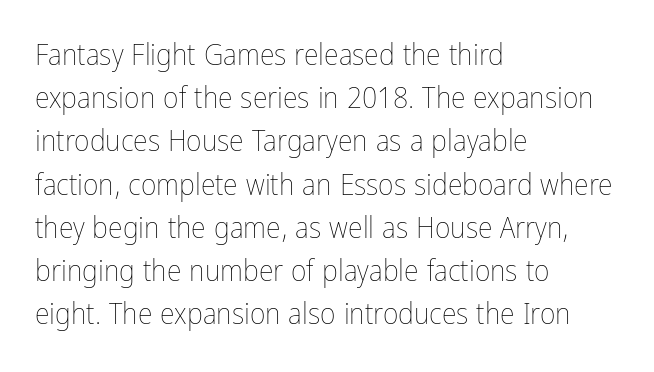
{"italic": "no", "bold": "no", "weight": "thin", "width": "condensed", "stroke_contrast": "low", "x_height": "medium", "monospaced": "no", "underline": "no", "align": "left", "line_spacing": "normal", "line_spacing_ratio": 1.44, "letter_spacing": "normal", "letter_spacing_em": 0.0, "glyph_px": 30}
